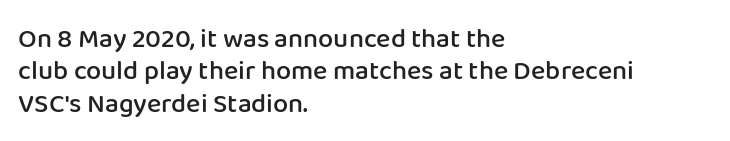
The image shows 27 px text type, upright; set left-aligned, line spacing 1.2x, normal letter spacing, not underlined.
